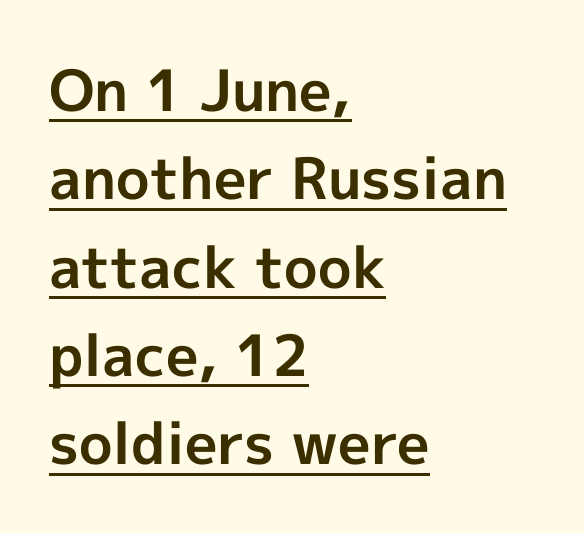
Q: Is the text bold? A: Yes.
Q: Is the text italic (slanted)? A: No, it is upright.
Q: Is the typeface a serif or a sans-serif typeface? A: Sans-serif.
Q: Is the text underlined? A: Yes.
Q: How is the paragraph aligned? A: Left-aligned.
Q: Is the spacing between letters normal or unusually wide? A: Normal.
Q: Is the spacing between lines tight, normal or loose? A: Normal.
Q: Width (condensed, normal, or wide)? A: Normal.
Q: x-height? A: Medium.
Q: Monospaced? A: No.
